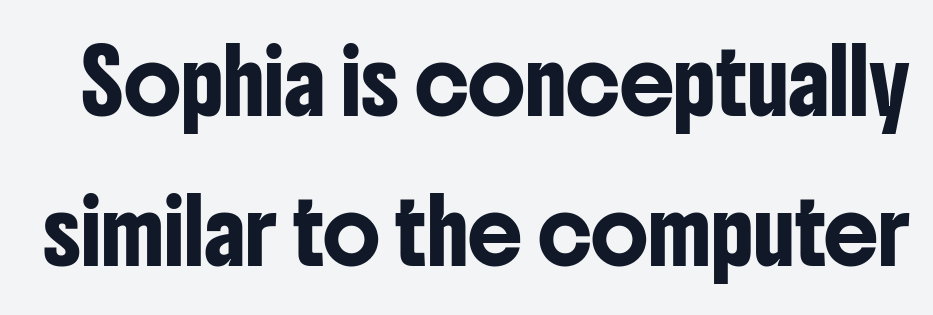
Q: Is the text italic (slanted)? A: No, it is upright.
Q: Is the typeface a serif or a sans-serif typeface? A: Sans-serif.
Q: Is the text underlined? A: No.
Q: Is the spacing between letters normal or unusually wide? A: Normal.
Q: Is the spacing between lines tight, normal or loose? A: Loose.
Q: Width (condensed, normal, or wide)? A: Condensed.
Q: Stroke contrast? A: Low.
Q: x-height? A: Medium.
Q: Monospaced? A: No.
